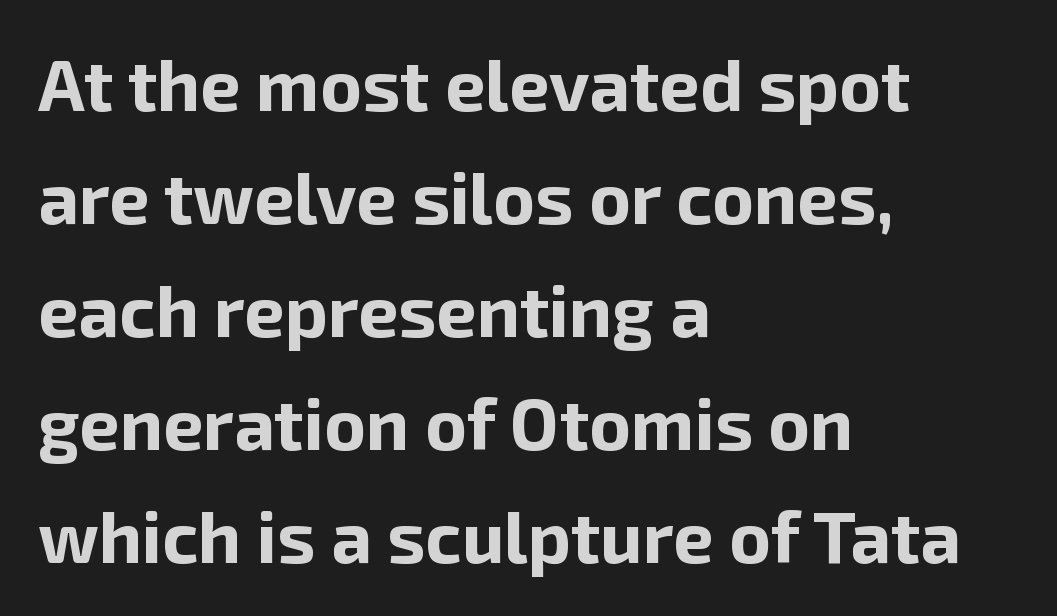
The line-height multiplier appears to be the usual default. Proportional: the letters do not fall into vertical columns. Nope, not italic — everything's standing straight. The compositor pushed each line to the left boundary. Look at the stroke-to-counter ratio: heavy, a bold.
